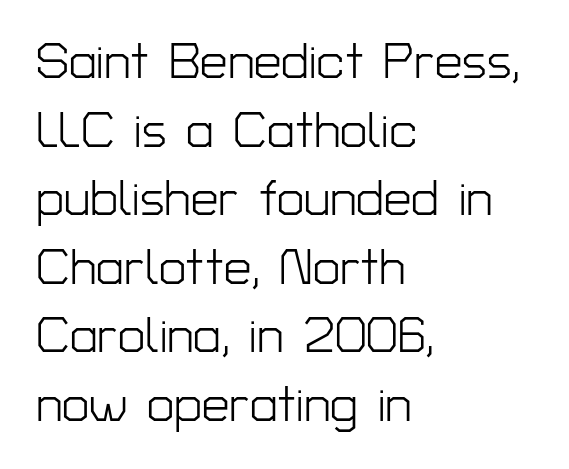
Q: Is the text bold? A: No.
Q: Is the text italic (slanted)? A: No, it is upright.
Q: Is the typeface a serif or a sans-serif typeface? A: Sans-serif.
Q: Is the text underlined? A: No.
Q: How is the paragraph aligned? A: Left-aligned.
Q: Is the spacing between letters normal or unusually wide? A: Normal.
Q: Is the spacing between lines tight, normal or loose? A: Normal.
Q: Width (condensed, normal, or wide)? A: Normal.
Q: Stroke contrast? A: Low.
Q: x-height? A: Medium.
Q: Monospaced? A: No.
